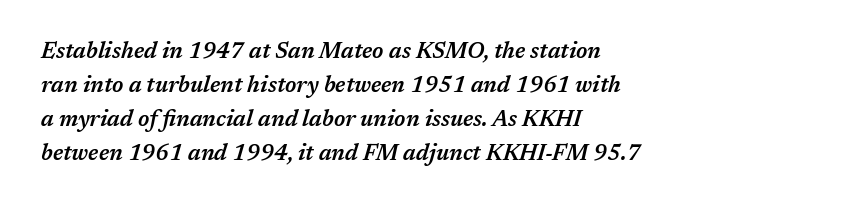
No extra tracking has been applied to these lines. Short and long lines alike share a common starting point at left. Semibold letterforms, between regular and bold. Plain, unruled lines of type. If you drew a line through each stem, it would be angled.
